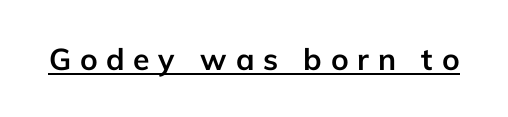
This sample uses expanded letter spacing, leaving extra air between glyphs. Typographically, this falls in the sans-serif category. Heft: maximum for text — a bold. Descenders here cross a horizontal rule under the line.
